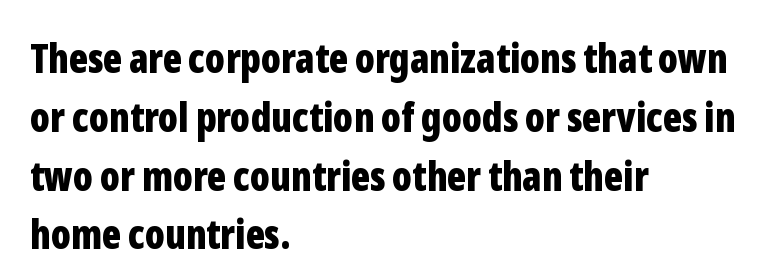
{"serif": "no", "italic": "no", "bold": "yes", "weight": "bold", "width": "condensed", "stroke_contrast": "low", "x_height": "medium", "monospaced": "no", "underline": "no", "align": "left", "line_spacing": "normal", "line_spacing_ratio": 1.47, "letter_spacing": "normal", "letter_spacing_em": 0.0, "glyph_px": 40}
